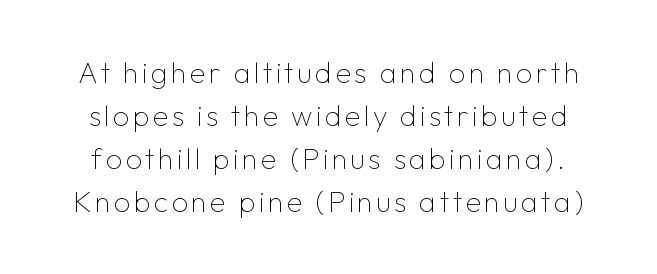
The lettering holds an erect, upright posture throughout. Stroke terminals: plain, sans-serif. Do the characters align in a grid? No, the font is proportional. The string is rendered with underlining switched off. The designer left line spacing at the default. These glyphs show unthickened strokes, regular width or finer.
